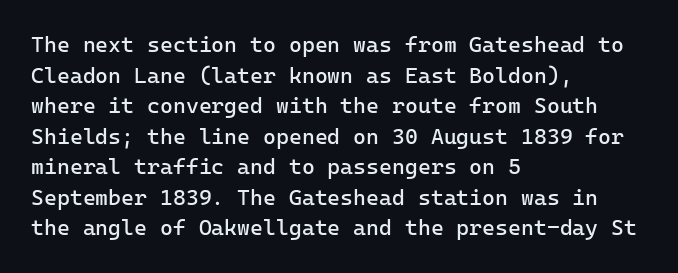
{"italic": "no", "bold": "no", "underline": "no", "align": "left", "line_spacing": "normal", "line_spacing_ratio": 1.39, "letter_spacing": "normal", "letter_spacing_em": 0.0, "glyph_px": 22}
